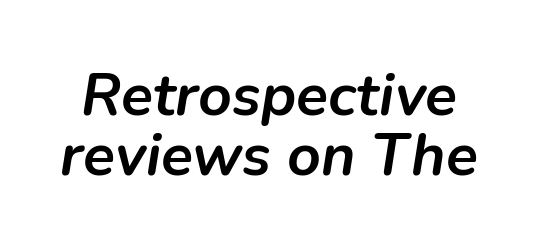
Notice how thick the strokes are: this is what a full bold looks like. Posture: slanted. The foot of each line stays bare and open. Here the glyphs are tracked normally, forming tight word shapes.
